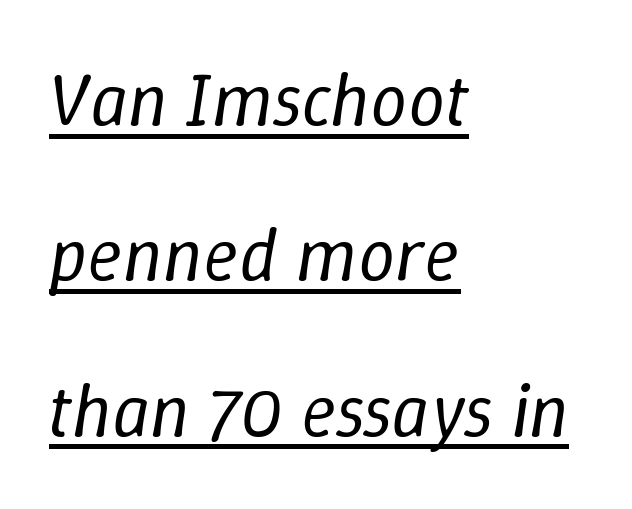
This sample carries an underscore along the baseline area. Compared with typical paragraphs, the rows here are farther apart. Is this a heavy cut? Hardly; it is regular or lighter. Notice how the passage keeps a crisp vertical edge on the left only.
